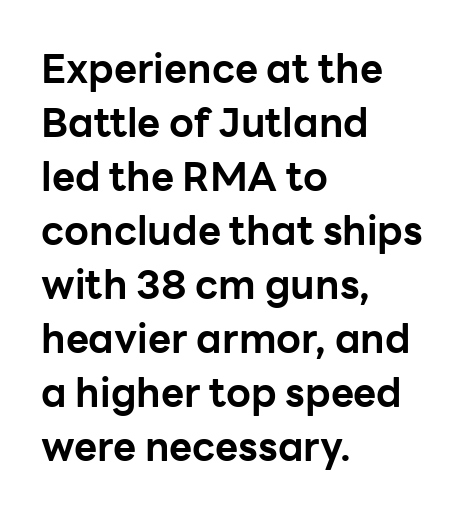
Q: Is the text bold? A: Yes.
Q: Is the text italic (slanted)? A: No, it is upright.
Q: Is the typeface a serif or a sans-serif typeface? A: Sans-serif.
Q: Is the text underlined? A: No.
Q: How is the paragraph aligned? A: Left-aligned.
Q: Is the spacing between letters normal or unusually wide? A: Normal.
Q: Is the spacing between lines tight, normal or loose? A: Normal.
Q: Width (condensed, normal, or wide)? A: Normal.
Q: Stroke contrast? A: Low.
Q: x-height? A: Medium.
Q: Monospaced? A: No.
